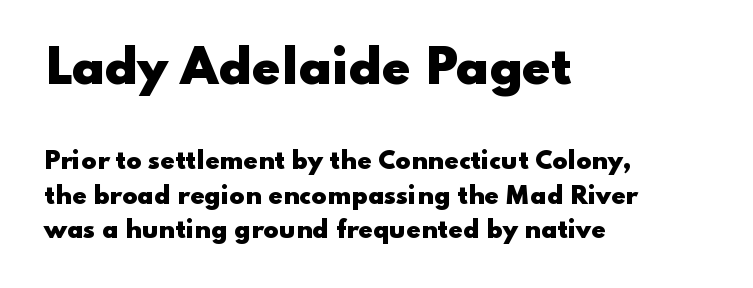
{"serif": "no", "italic": "no", "bold": "yes", "weight": "heavy", "width": "wide", "stroke_contrast": "low", "x_height": "small", "monospaced": "no", "underline": "no", "align": "left", "line_spacing": "normal", "line_spacing_ratio": 1.49, "letter_spacing": "normal", "letter_spacing_em": 0.0, "larger_block": "first", "size_ratio": 2.0, "glyph_px": 46}
